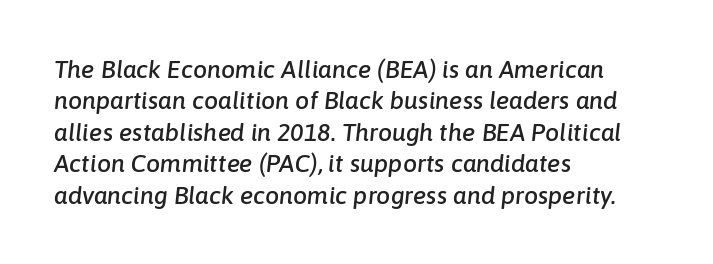
{"italic": "yes", "lean": "right", "slant_degrees": 6, "underline": "no", "align": "left", "line_spacing": "normal", "line_spacing_ratio": 1.26, "letter_spacing": "normal", "letter_spacing_em": 0.0, "glyph_px": 25}
